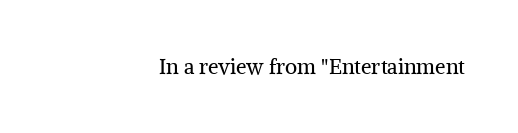
Heaviness? Minimal to ordinary, like unemphasized prose. The horizontal fit of the characters is conventional and even. Words float on clear page, feet unadorned. The paragraph shown leans on its right margin. The axis of the letterforms is exactly vertical.
